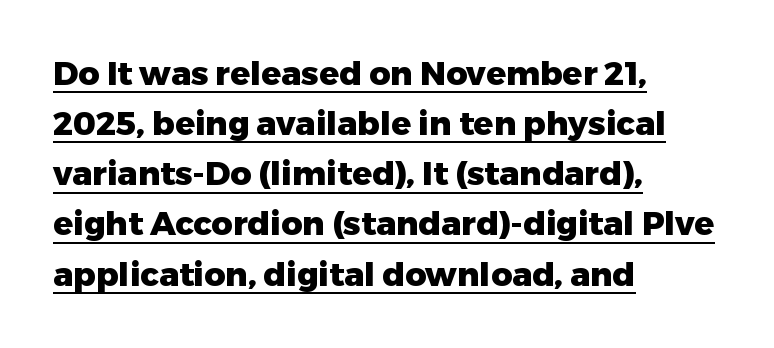
{"serif": "no", "italic": "no", "bold": "yes", "weight": "heavy", "width": "normal", "stroke_contrast": "low", "x_height": "medium", "monospaced": "no", "underline": "yes", "align": "left", "line_spacing": "normal", "line_spacing_ratio": 1.52, "letter_spacing": "normal", "letter_spacing_em": 0.0, "glyph_px": 33}
